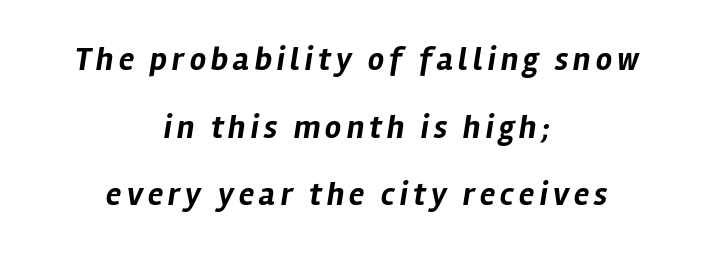
Q: Is the text bold? A: Yes.
Q: Is the text italic (slanted)? A: Yes, it leans right by about 12 degrees.
Q: Is the text underlined? A: No.
Q: How is the paragraph aligned? A: Centered.
Q: Is the spacing between lines tight, normal or loose? A: Loose.
Q: Width (condensed, normal, or wide)? A: Normal.
Q: Stroke contrast? A: Low.
Q: x-height? A: Medium.
Q: Monospaced? A: No.
